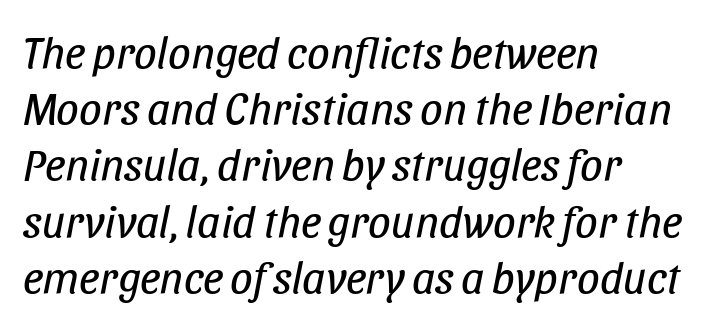
Is the block centered? No — it sits flush against the left margin. The rows are spaced the way most documents space them. Unmarked baselines from the first word to the last. The font is comparable to plain body text, perhaps lighter. There is no visible air inserted between adjacent glyphs.
